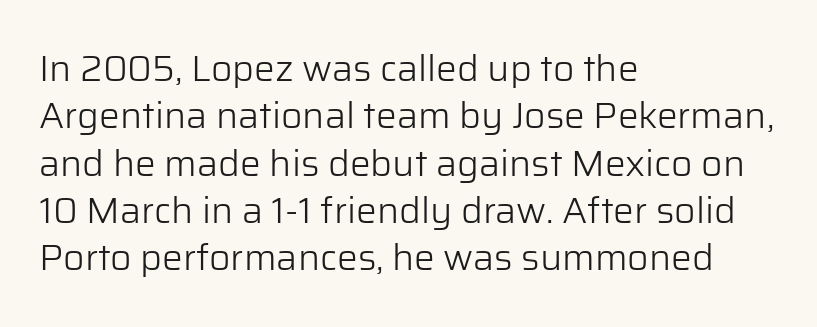
Horizontal alignment here is leftward, the default for most running prose. Is the type heavy? It reads as light-to-regular instead. Does the leading feel generous? No, just average. Do the characters align in a grid? No, the font is proportional. This sample uses plain, unmodified letter spacing.
